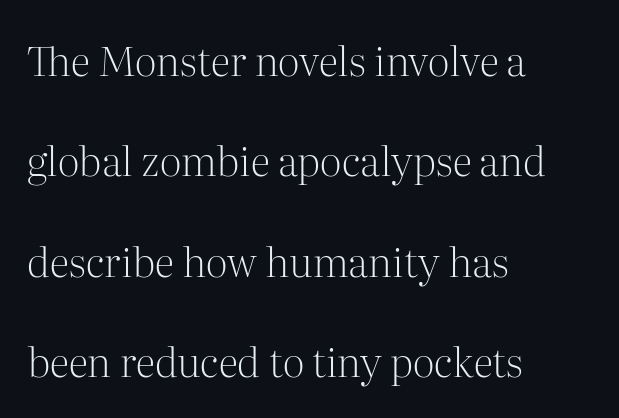
The image shows 41 px light serif type, upright; set left-aligned, loose line spacing (2.45x), normal letter spacing, not underlined; medium stroke contrast and a medium x-height.
